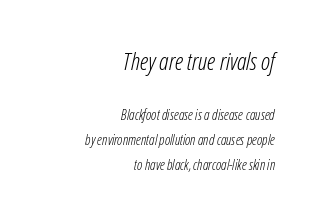
The image shows 24 px text type, italic (leaning right); set right-aligned, line spacing 1.76x, normal letter spacing, not underlined; the first (top) block is 1.71x larger.
